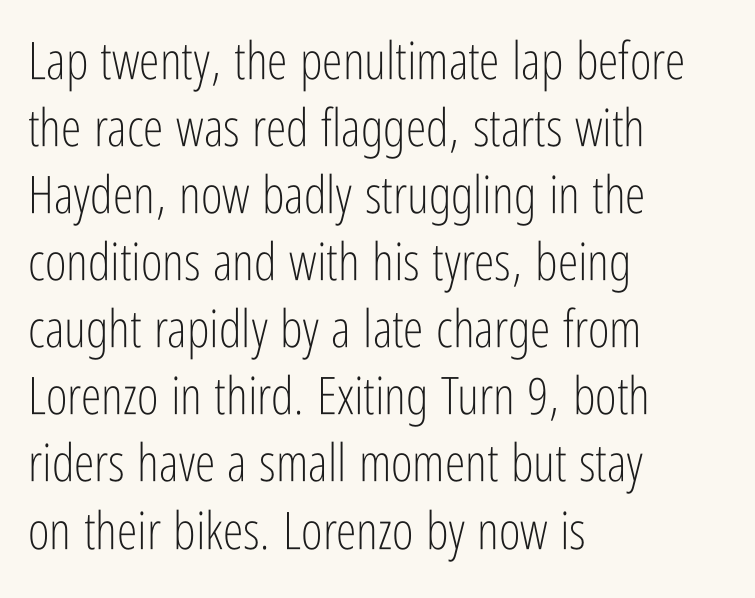
Is this a fixed-width face? No — the glyphs have proportional, varying widths. Underlining? Definitely not there. Nobody touched the tracking dial on this one. Posture: straight, roman, zero tilt. The leading is moderate, giving the passage an even texture.
